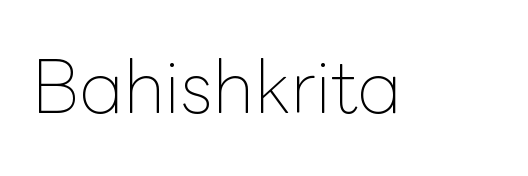
The image shows 69 px thin type, upright; set normal letter spacing, not underlined; low stroke contrast and a medium x-height.
